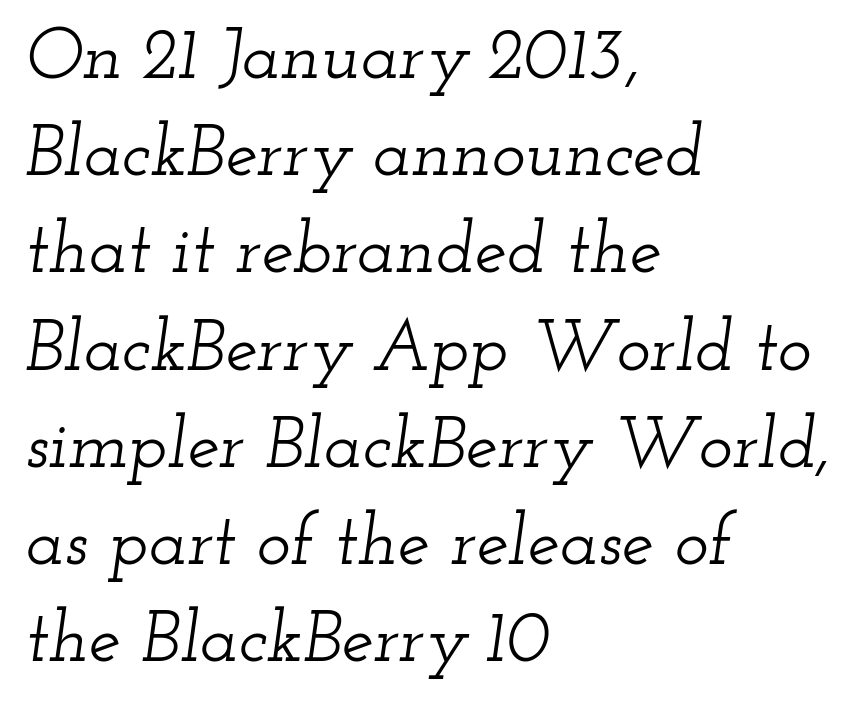
{"serif": "yes", "italic": "yes", "lean": "right", "slant_degrees": 12, "width": "wide", "stroke_contrast": "low", "x_height": "small", "monospaced": "no", "underline": "no", "align": "left", "line_spacing": "normal", "line_spacing_ratio": 1.35, "letter_spacing": "normal", "letter_spacing_em": 0.0, "glyph_px": 72}
